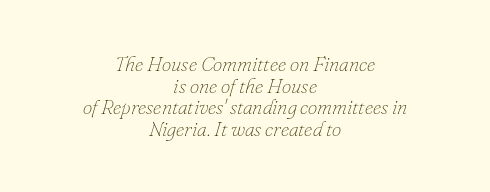
Plain, unruled lines of type. No letter is thick-stroked: the sample isn't bold. Students, observe: this is what under-led, compact text looks like. Observe the lean: these are italic letterforms.
